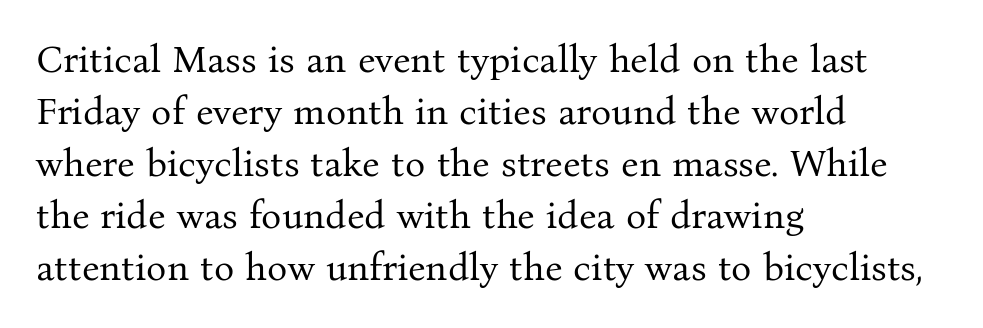
Q: Is the text bold? A: No.
Q: Is the text italic (slanted)? A: No, it is upright.
Q: Is the typeface a serif or a sans-serif typeface? A: Serif.
Q: Is the text underlined? A: No.
Q: How is the paragraph aligned? A: Left-aligned.
Q: Is the spacing between letters normal or unusually wide? A: Normal.
Q: Is the spacing between lines tight, normal or loose? A: Normal.
Q: Width (condensed, normal, or wide)? A: Normal.
Q: Stroke contrast? A: Medium.
Q: x-height? A: Medium.
Q: Monospaced? A: No.
